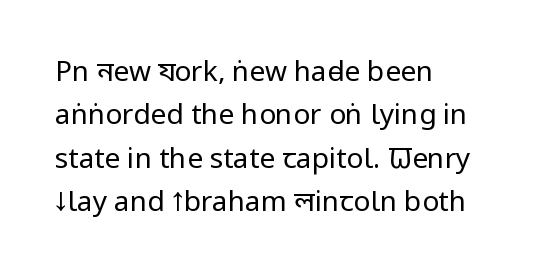
{"serif": "no", "italic": "no", "bold": "no", "weight": "regular", "width": "condensed", "stroke_contrast": "low", "x_height": "large", "monospaced": "no", "underline": "no", "align": "left", "line_spacing": "normal", "line_spacing_ratio": 1.55, "letter_spacing": "normal", "letter_spacing_em": 0.0, "glyph_px": 28}
